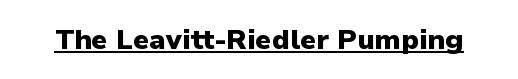
Q: Is the text bold? A: Yes.
Q: Is the text italic (slanted)? A: No, it is upright.
Q: Is the typeface a serif or a sans-serif typeface? A: Sans-serif.
Q: Is the text underlined? A: Yes.
Q: Is the spacing between letters normal or unusually wide? A: Normal.
Q: Width (condensed, normal, or wide)? A: Normal.
Q: Stroke contrast? A: Low.
Q: x-height? A: Medium.
Q: Monospaced? A: No.
